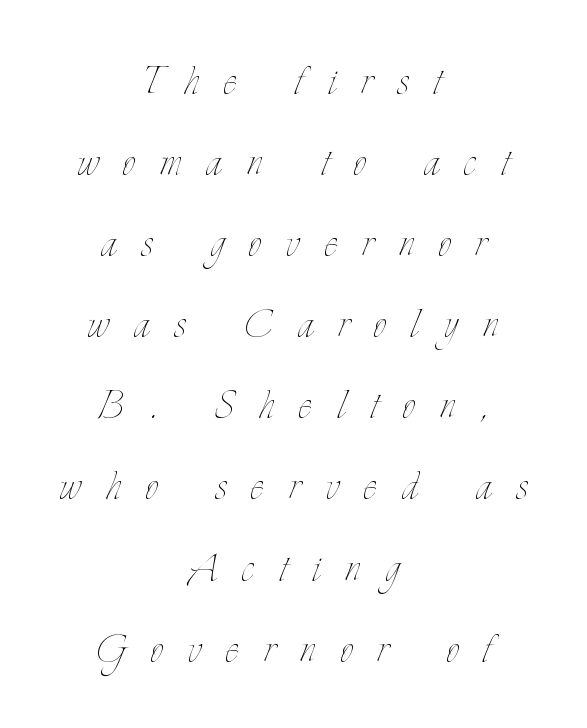
{"bold": "no", "weight": "thin", "width": "condensed", "stroke_contrast": "low", "x_height": "small", "monospaced": "no", "underline": "no", "align": "center", "line_spacing": "normal", "line_spacing_ratio": 1.59, "letter_spacing": "wide", "letter_spacing_em": 0.49, "glyph_px": 51}
